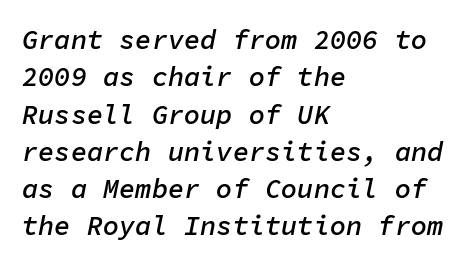
{"italic": "yes", "lean": "right", "slant_degrees": 11, "bold": "semi", "underline": "no", "align": "left", "line_spacing": "normal", "line_spacing_ratio": 1.38, "letter_spacing": "normal", "letter_spacing_em": 0.0, "glyph_px": 27}
